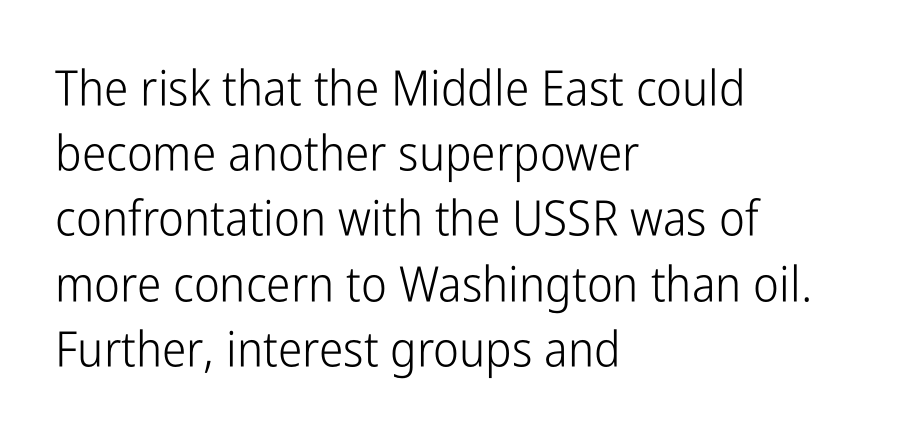
Q: Is the text bold? A: No.
Q: Is the text italic (slanted)? A: No, it is upright.
Q: Is the typeface a serif or a sans-serif typeface? A: Sans-serif.
Q: Is the text underlined? A: No.
Q: How is the paragraph aligned? A: Left-aligned.
Q: Is the spacing between letters normal or unusually wide? A: Normal.
Q: Is the spacing between lines tight, normal or loose? A: Normal.
Q: Width (condensed, normal, or wide)? A: Condensed.
Q: Stroke contrast? A: Low.
Q: x-height? A: Medium.
Q: Monospaced? A: No.
